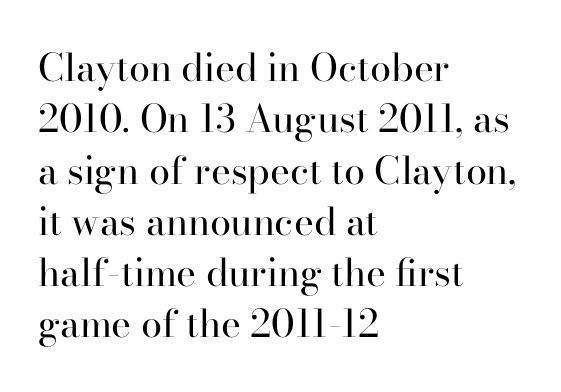
Q: Is the text bold? A: No.
Q: Is the text italic (slanted)? A: No, it is upright.
Q: Is the typeface a serif or a sans-serif typeface? A: Serif.
Q: Is the text underlined? A: No.
Q: How is the paragraph aligned? A: Left-aligned.
Q: Is the spacing between letters normal or unusually wide? A: Normal.
Q: Is the spacing between lines tight, normal or loose? A: Normal.
Q: Width (condensed, normal, or wide)? A: Normal.
Q: Stroke contrast? A: High.
Q: x-height? A: Small.
Q: Monospaced? A: No.
